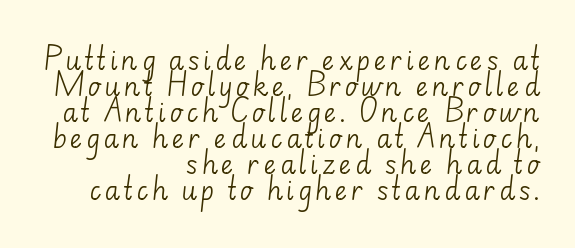
{"bold": "no", "underline": "no", "align": "right", "line_spacing": "tight", "line_spacing_ratio": 1.0, "glyph_px": 26}
